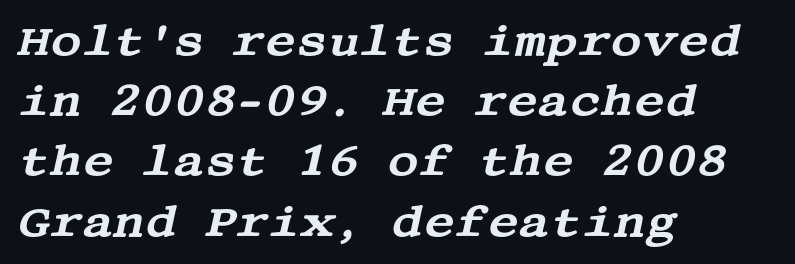
Q: Is the text italic (slanted)? A: Yes, it leans right by about 13 degrees.
Q: Is the typeface a serif or a sans-serif typeface? A: Serif.
Q: Is the text underlined? A: No.
Q: How is the paragraph aligned? A: Left-aligned.
Q: Is the spacing between letters normal or unusually wide? A: Normal.
Q: Is the spacing between lines tight, normal or loose? A: Normal.
Q: Width (condensed, normal, or wide)? A: Wide.
Q: Stroke contrast? A: Medium.
Q: x-height? A: Large.
